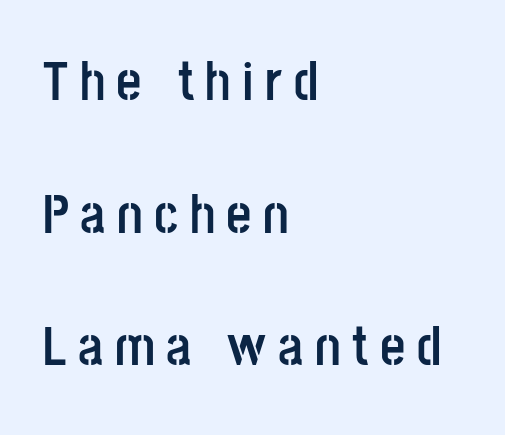
Q: Is the text bold? A: Yes.
Q: Is the text italic (slanted)? A: No, it is upright.
Q: Is the typeface a serif or a sans-serif typeface? A: Sans-serif.
Q: Is the text underlined? A: No.
Q: How is the paragraph aligned? A: Left-aligned.
Q: Is the spacing between letters normal or unusually wide? A: Unusually wide.
Q: Is the spacing between lines tight, normal or loose? A: Loose.
Q: Width (condensed, normal, or wide)? A: Condensed.
Q: Stroke contrast? A: Low.
Q: x-height? A: Large.
Q: Monospaced? A: No.
